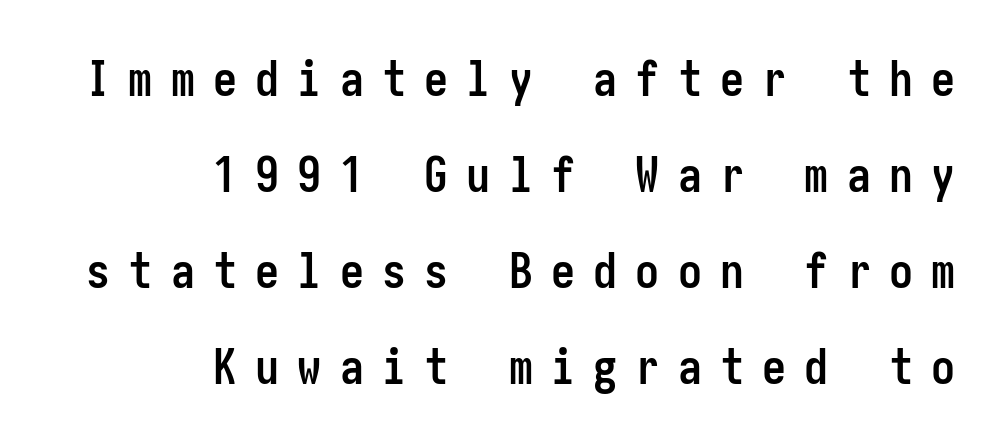
{"serif": "no", "italic": "no", "bold": "yes", "weight": "semibold", "width": "condensed", "stroke_contrast": "low", "x_height": "medium", "underline": "no", "align": "right", "line_spacing": "loose", "line_spacing_ratio": 2.0, "letter_spacing": "wide", "letter_spacing_em": 0.38, "glyph_px": 48}
